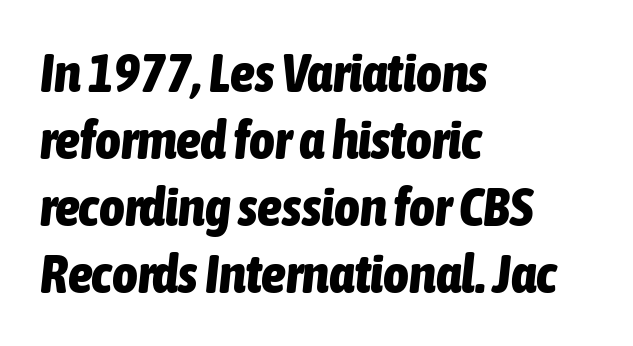
Q: Is the text bold? A: Yes.
Q: Is the text italic (slanted)? A: Yes, it leans right by about 6 degrees.
Q: Is the text underlined? A: No.
Q: How is the paragraph aligned? A: Left-aligned.
Q: Is the spacing between letters normal or unusually wide? A: Normal.
Q: Width (condensed, normal, or wide)? A: Condensed.
Q: Stroke contrast? A: Low.
Q: x-height? A: Medium.
Q: Monospaced? A: No.
